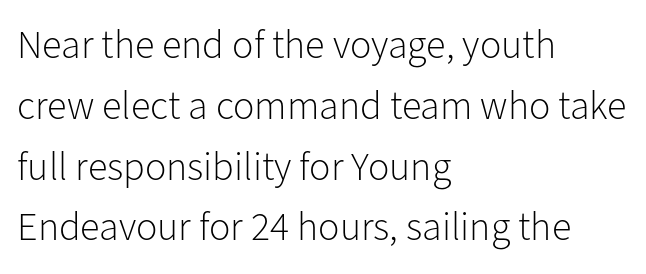
Q: Is the text bold? A: No.
Q: Is the text italic (slanted)? A: No, it is upright.
Q: Is the typeface a serif or a sans-serif typeface? A: Sans-serif.
Q: Is the text underlined? A: No.
Q: How is the paragraph aligned? A: Left-aligned.
Q: Is the spacing between letters normal or unusually wide? A: Normal.
Q: Is the spacing between lines tight, normal or loose? A: Normal.
Q: Width (condensed, normal, or wide)? A: Normal.
Q: Stroke contrast? A: Low.
Q: x-height? A: Medium.
Q: Monospaced? A: No.
